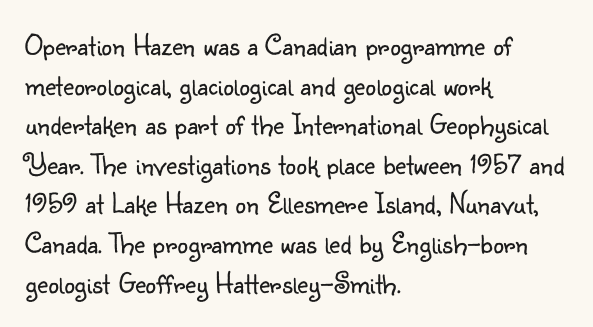
Q: Is the text bold? A: No.
Q: Is the text italic (slanted)? A: No, it is upright.
Q: Is the typeface a serif or a sans-serif typeface? A: Sans-serif.
Q: Is the text underlined? A: No.
Q: How is the paragraph aligned? A: Left-aligned.
Q: Is the spacing between letters normal or unusually wide? A: Normal.
Q: Is the spacing between lines tight, normal or loose? A: Normal.
Q: Width (condensed, normal, or wide)? A: Normal.
Q: Stroke contrast? A: Low.
Q: x-height? A: Small.
Q: Monospaced? A: No.
